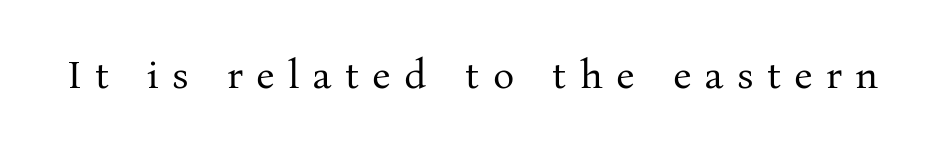
Typographically, this falls in the serif category. The space beneath each line is pristine and unruled. Heaviness? Minimal to ordinary, like unemphasized prose. Letter spacing: wide.
